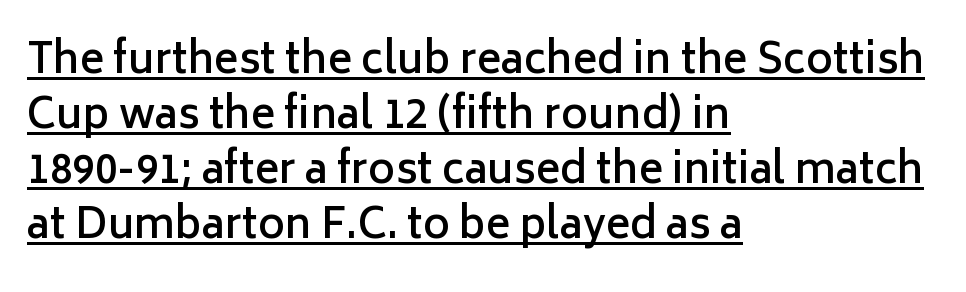
Q: Is the text bold? A: Semi-bold.
Q: Is the text italic (slanted)? A: No, it is upright.
Q: Is the typeface a serif or a sans-serif typeface? A: Sans-serif.
Q: Is the text underlined? A: Yes.
Q: How is the paragraph aligned? A: Left-aligned.
Q: Is the spacing between letters normal or unusually wide? A: Normal.
Q: Is the spacing between lines tight, normal or loose? A: Normal.
Q: Width (condensed, normal, or wide)? A: Normal.
Q: Stroke contrast? A: Low.
Q: x-height? A: Medium.
Q: Monospaced? A: No.
